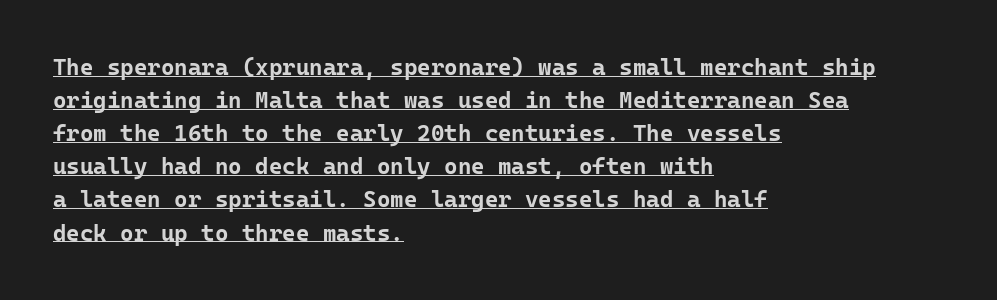
{"italic": "no", "bold": "yes", "underline": "yes", "align": "left", "line_spacing": "normal", "line_spacing_ratio": 1.44, "letter_spacing": "normal", "letter_spacing_em": 0.0, "glyph_px": 23}
